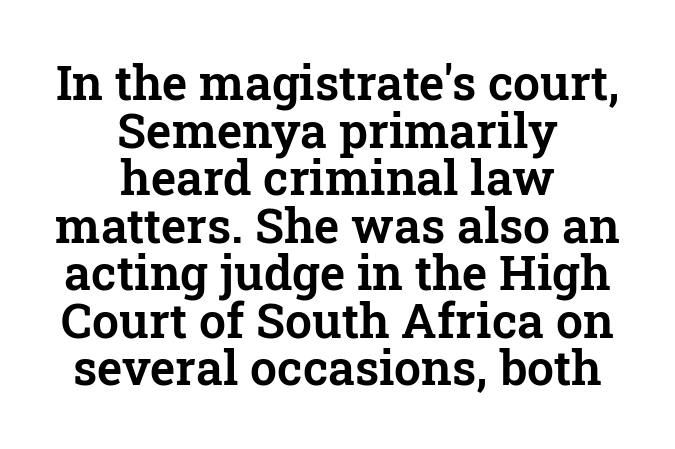
A clean baseline with only descenders dipping below it. No extra tracking has been applied to these lines. Note the varied advance widths — an 'i' is clearly narrower than an 'm'. This sample uses an upright cut, with every glyph sitting square on the baseline. Teacher's note: observe the equal gaps on both sides — that is centered alignment. Vertically, the passage feels compressed, each row crowding the next.
